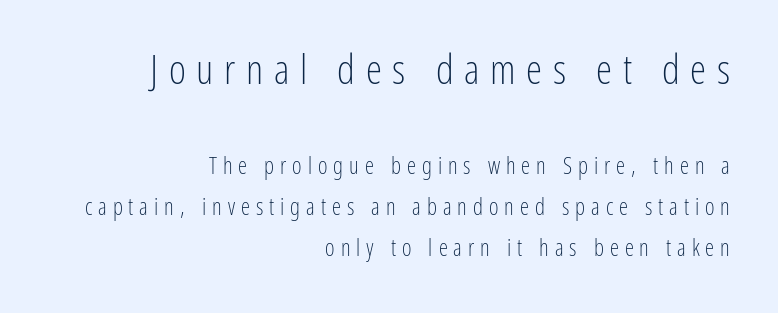
{"serif": "no", "italic": "no", "bold": "no", "weight": "light", "width": "condensed", "stroke_contrast": "low", "x_height": "medium", "monospaced": "no", "underline": "no", "align": "right", "line_spacing_ratio": 1.78, "letter_spacing": "wide", "letter_spacing_em": 0.26, "larger_block": "first", "size_ratio": 1.78, "glyph_px": 41}
